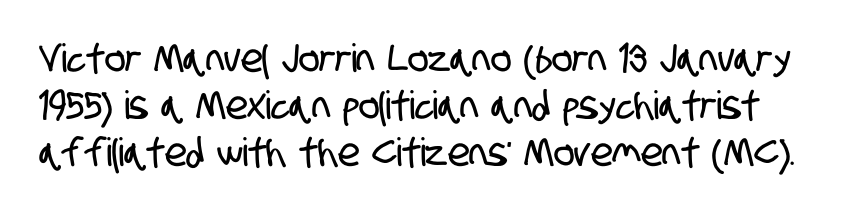
Glance below the letters and you will spot only blank space. This sample has the flowing, uneven cadence of proportional lettering. The glyphs in this specimen are sans serif. Inter-character spacing is left at the font's built-in metrics.
